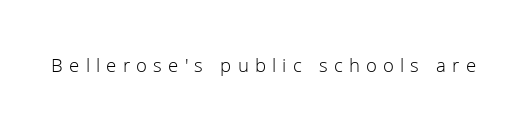
The image shows 20 px text type, upright; set unusually wide letter spacing (+0.31 em), not underlined.
